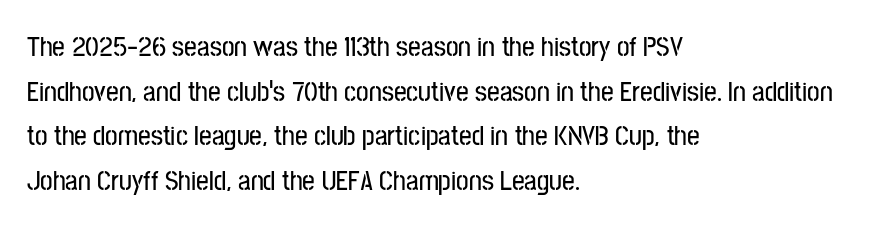
{"serif": "no", "italic": "no", "width": "condensed", "stroke_contrast": "low", "x_height": "medium", "monospaced": "no", "underline": "no", "align": "left", "line_spacing": "normal", "line_spacing_ratio": 1.59, "letter_spacing": "normal", "letter_spacing_em": 0.0, "glyph_px": 28}
